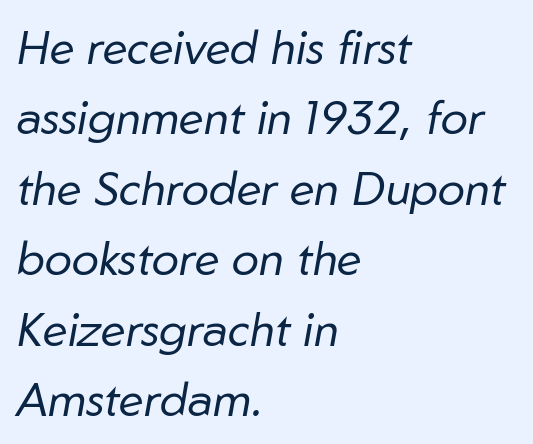
The image shows 46 px regular-weight type, italic (leaning right); set left-aligned, normal line spacing (1.53x), normal letter spacing, not underlined; low stroke contrast and a medium x-height.
